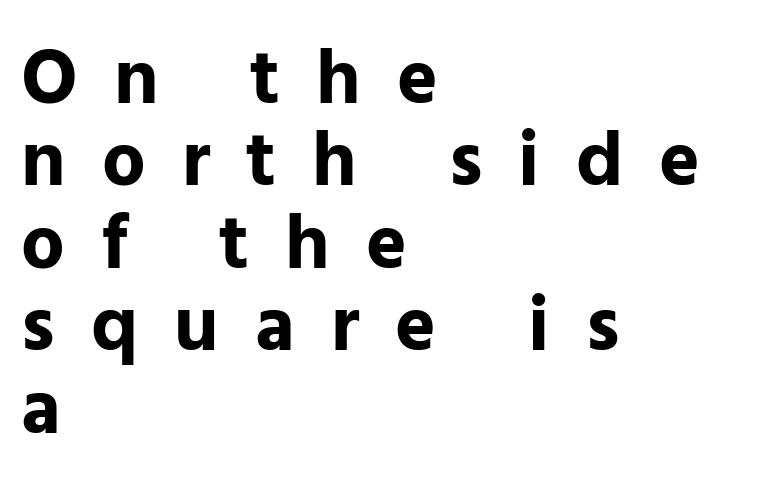
The image shows 77 px bold sans-serif type, upright; set left-aligned, tight line spacing (1.07x), unusually wide letter spacing (+0.47 em), not underlined; low stroke contrast and a medium x-height.
